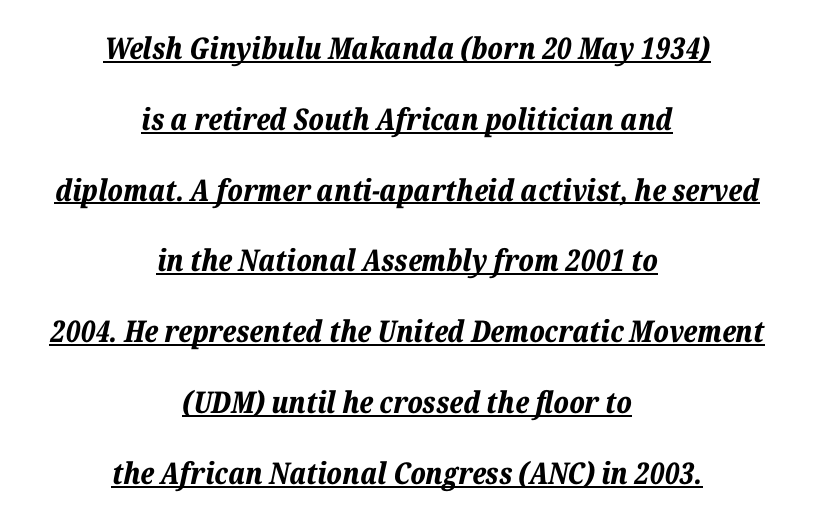
{"italic": "yes", "lean": "right", "slant_degrees": 12, "bold": "yes", "weight": "bold", "width": "normal", "stroke_contrast": "low", "x_height": "medium", "monospaced": "no", "underline": "yes", "align": "center", "line_spacing": "loose", "line_spacing_ratio": 2.36, "letter_spacing": "normal", "letter_spacing_em": 0.0, "glyph_px": 30}
